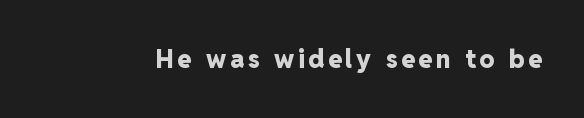
Q: Is the text bold? A: Yes.
Q: Is the text italic (slanted)? A: No, it is upright.
Q: Is the text underlined? A: No.
